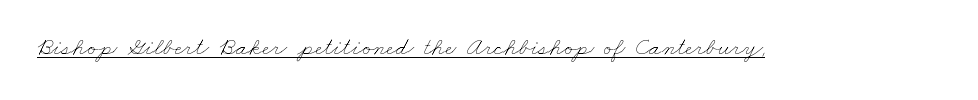
{"bold": "no", "underline": "yes", "letter_spacing": "normal", "letter_spacing_em": 0.0, "glyph_px": 25}
